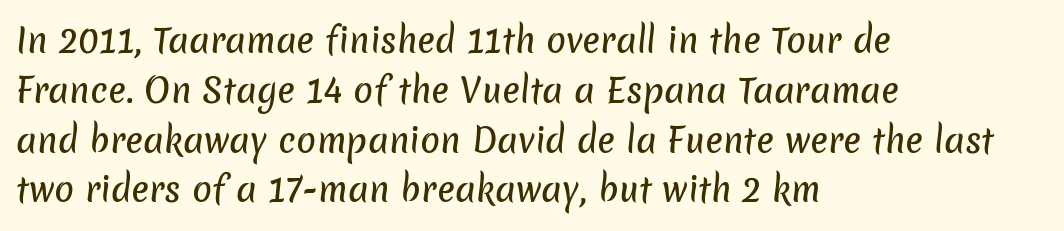
Baseline-to-baseline distance is the conventional proportion of letter height. Is this a sans? Yes — the strokes have no serifs. Lines of text with bare space underneath. The horizontal fit of the characters is conventional and even.
